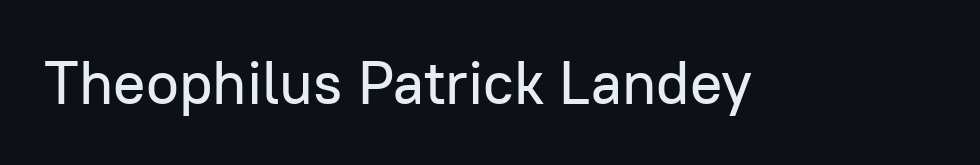
{"serif": "no", "italic": "no", "width": "normal", "stroke_contrast": "low", "x_height": "medium", "monospaced": "no", "underline": "no", "letter_spacing": "normal", "letter_spacing_em": 0.0, "glyph_px": 60}
